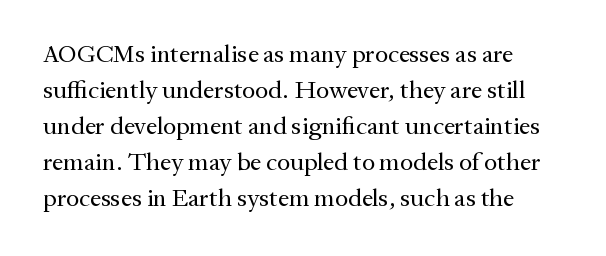
The image shows 25 px text type, upright; set normal line spacing (1.44x), normal letter spacing, not underlined.
